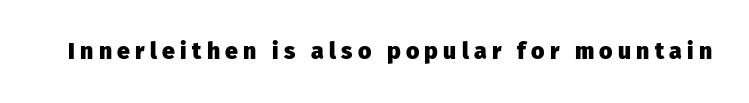
The image shows 23 px bold type, upright; set unusually wide letter spacing (+0.23 em), not underlined.
